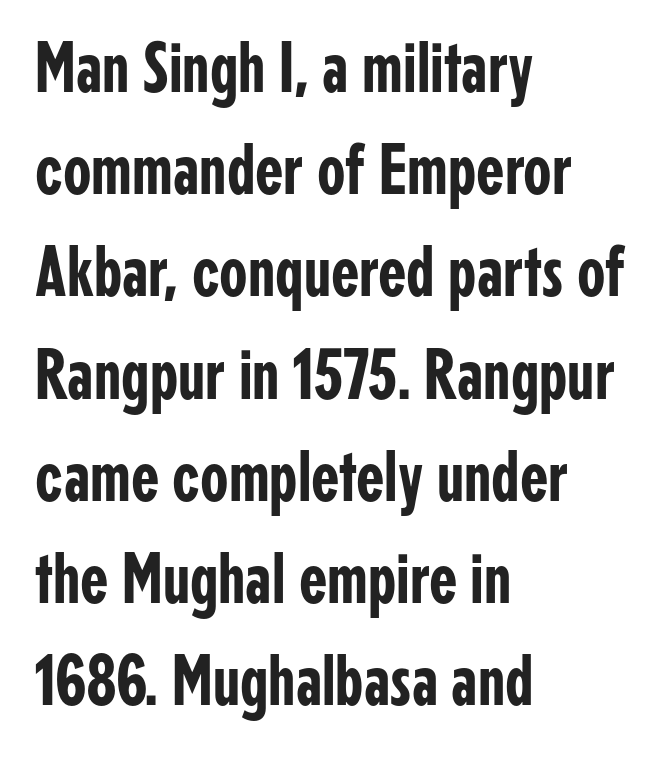
The image shows 73 px condensed sans-serif type, upright; set left-aligned, normal line spacing (1.4x), normal letter spacing, not underlined; low stroke contrast and a medium x-height.
